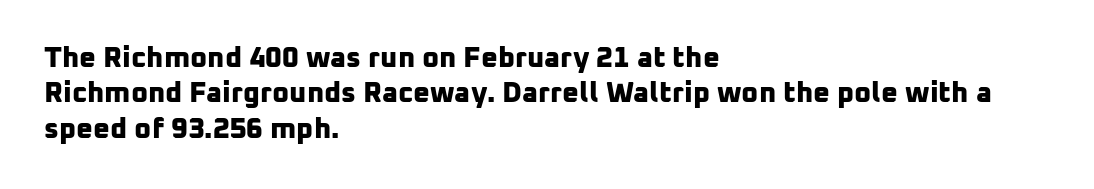
The image shows 29 px bold sans-serif type; set left-aligned, line spacing 1.22x, normal letter spacing, not underlined; low stroke contrast and a medium x-height.
